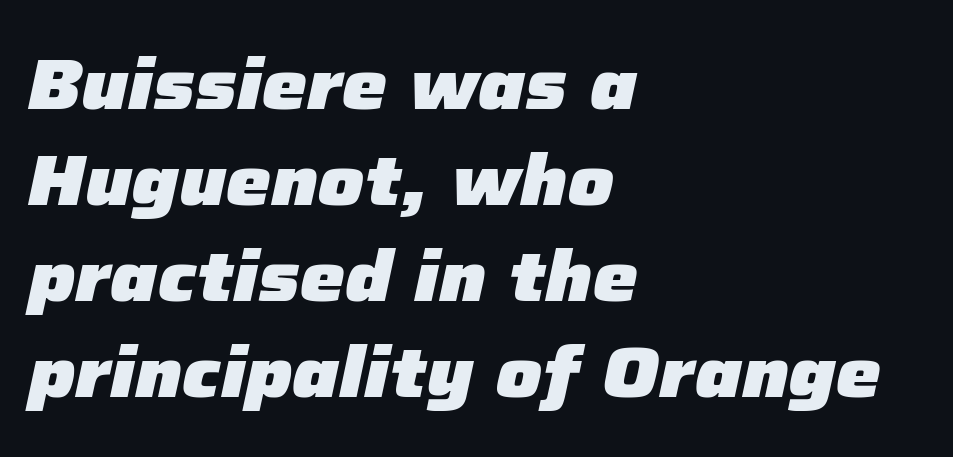
{"italic": "yes", "lean": "right", "slant_degrees": 12, "bold": "yes", "weight": "heavy", "width": "normal", "stroke_contrast": "low", "x_height": "medium", "monospaced": "no", "underline": "no", "align": "left", "line_spacing": "normal", "line_spacing_ratio": 1.35, "letter_spacing": "normal", "letter_spacing_em": 0.0, "glyph_px": 71}
